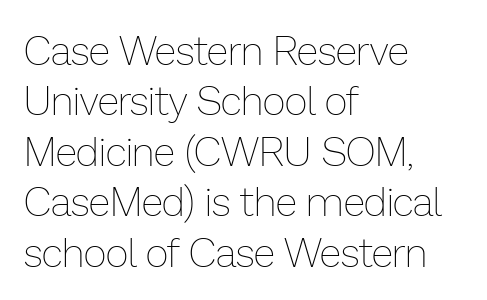
Q: Is the text bold? A: No.
Q: Is the text italic (slanted)? A: No, it is upright.
Q: Is the text underlined? A: No.
Q: How is the paragraph aligned? A: Left-aligned.
Q: Is the spacing between letters normal or unusually wide? A: Normal.
Q: Is the spacing between lines tight, normal or loose? A: Normal.
Q: Width (condensed, normal, or wide)? A: Normal.
Q: Stroke contrast? A: Low.
Q: x-height? A: Medium.
Q: Monospaced? A: No.
